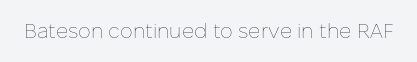
Q: Is the text bold? A: No.
Q: Is the text italic (slanted)? A: No, it is upright.
Q: Is the text underlined? A: No.
Q: Is the spacing between letters normal or unusually wide? A: Normal.
